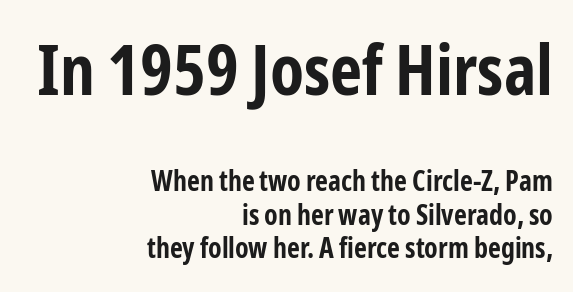
{"serif": "no", "italic": "no", "bold": "yes", "weight": "bold", "width": "condensed", "stroke_contrast": "low", "x_height": "medium", "monospaced": "no", "underline": "no", "align": "right", "line_spacing_ratio": 1.21, "letter_spacing": "normal", "letter_spacing_em": 0.0, "larger_block": "first", "size_ratio": 2.5, "glyph_px": 70}
